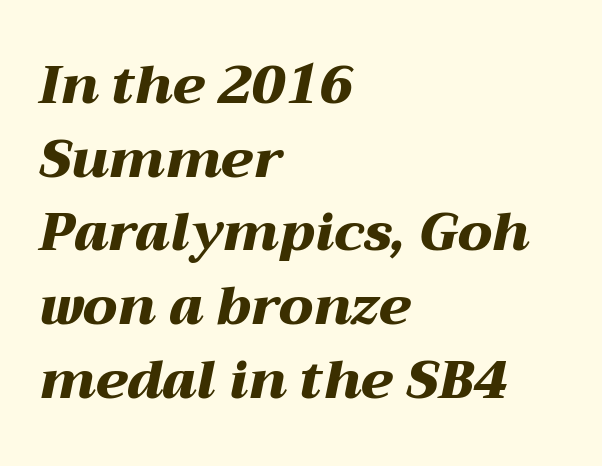
If you measured baseline to baseline, you'd find a middling distance. This sample is left-justified, so line endings fall wherever the words run out. Here the designer chose a conventional face with non-uniform glyph widths. Each glyph is drawn with heavy, bold strokes. Each row of text sits above clean, open space. A typesetter would mark this as italic.
